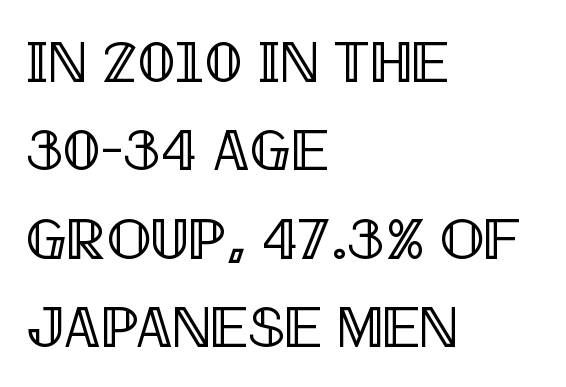
The image shows 59 px condensed type, upright; set left-aligned, normal line spacing (1.5x), normal letter spacing, not underlined; a large x-height.
